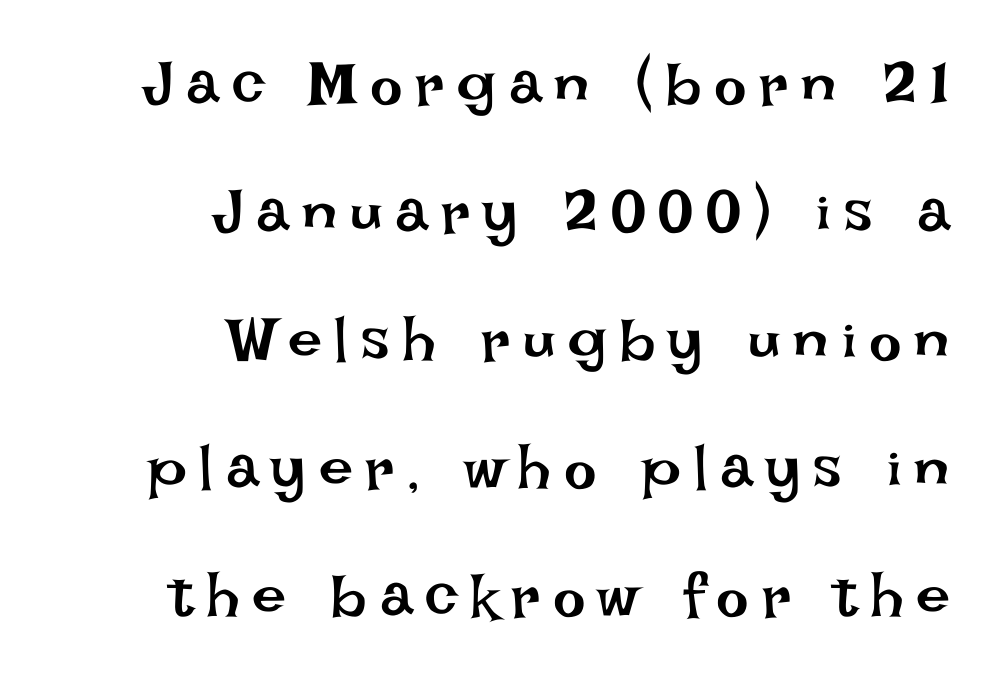
Q: Is the text bold? A: No.
Q: Is the text italic (slanted)? A: No, it is upright.
Q: Is the text underlined? A: No.
Q: How is the paragraph aligned? A: Right-aligned.
Q: Is the spacing between letters normal or unusually wide? A: Unusually wide.
Q: Is the spacing between lines tight, normal or loose? A: Loose.
Q: Width (condensed, normal, or wide)? A: Normal.
Q: Stroke contrast? A: Low.
Q: x-height? A: Large.
Q: Monospaced? A: No.
